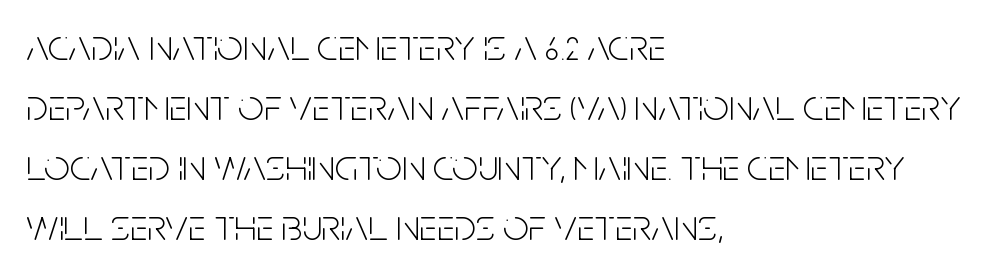
Beneath every word, the page is bare. The lettering holds an erect, upright posture throughout. Short and long lines alike share a common starting point at left. The face used here is proportionally spaced, like ordinary book or web type. Ink coverage per letter is moderate at most. Leading matches the norm, producing a regular column.
